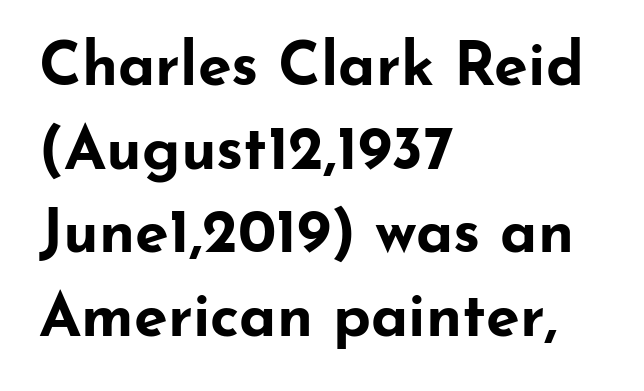
{"serif": "no", "italic": "no", "bold": "yes", "weight": "bold", "width": "wide", "stroke_contrast": "low", "x_height": "small", "monospaced": "no", "underline": "no", "align": "left", "line_spacing": "normal", "line_spacing_ratio": 1.37, "letter_spacing": "normal", "letter_spacing_em": 0.0, "glyph_px": 61}
